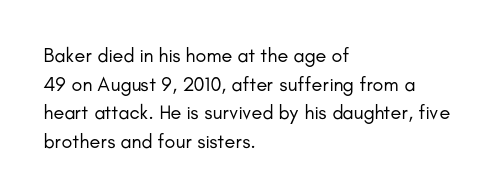
Honestly, the letter spacing is just normal — you wouldn't notice it. Every row of glyphs begins at an identical x-position on the left. The lettering holds an erect, upright posture throughout. A typesetter would call this leading conventional body-copy spacing.
